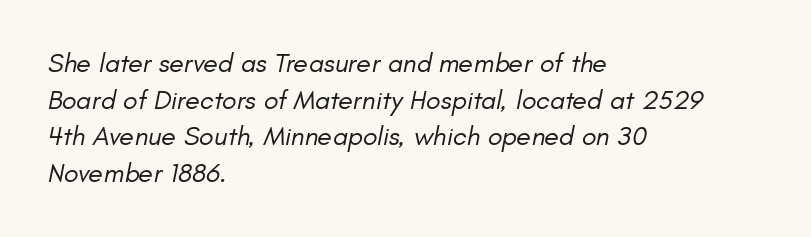
Compared with a centered layout, this one pins lines to the left instead. The foot of each line stays bare and open. Tracking value appears to be zero — textbook default spacing. Yep, that's italic — everything's leaning.
